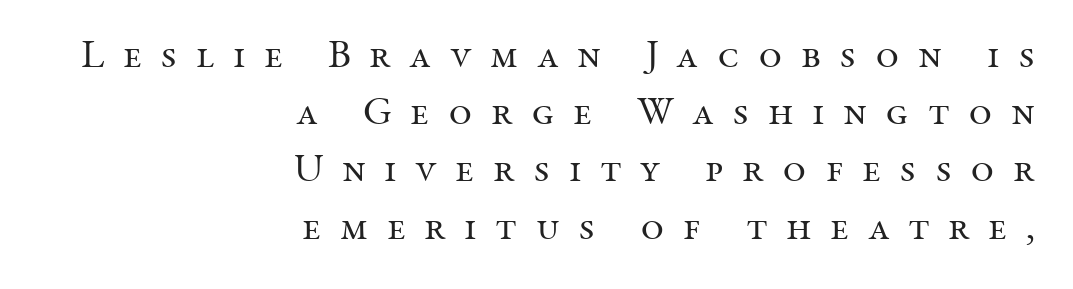
A flush-right, rag-left setting is used for this passage. Display-style spreading of the glyphs; the letterfit is very open. Notice how the stems are strictly vertical — no italics here. The strokes are not fattened; the text isn't bold.
